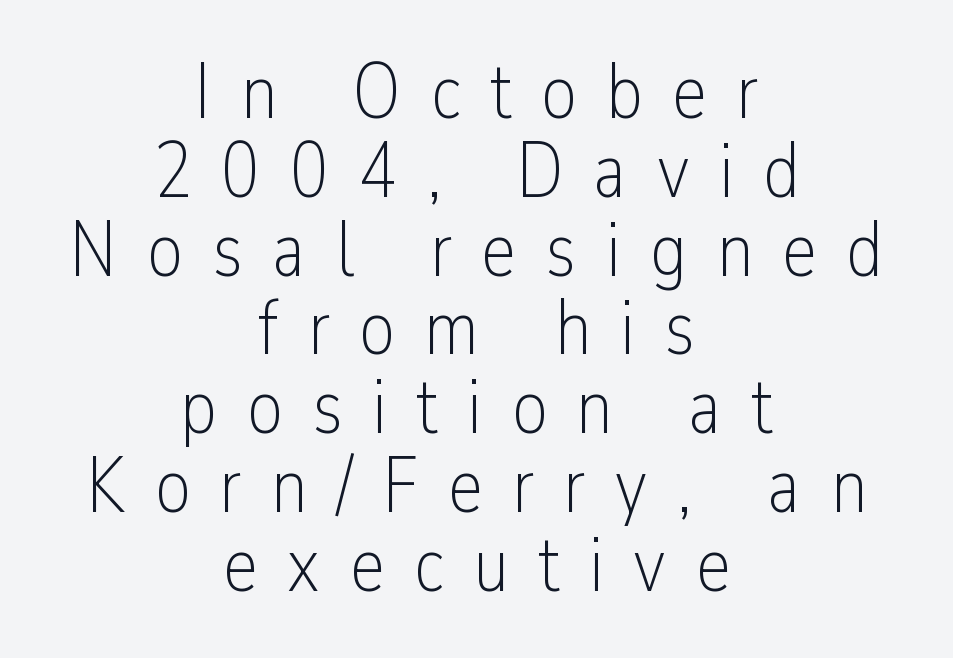
Q: Is the text bold? A: No.
Q: Is the text italic (slanted)? A: No, it is upright.
Q: Is the typeface a serif or a sans-serif typeface? A: Sans-serif.
Q: Is the text underlined? A: No.
Q: How is the paragraph aligned? A: Centered.
Q: Is the spacing between letters normal or unusually wide? A: Unusually wide.
Q: Is the spacing between lines tight, normal or loose? A: Tight.
Q: Width (condensed, normal, or wide)? A: Condensed.
Q: Stroke contrast? A: Low.
Q: x-height? A: Medium.
Q: Monospaced? A: No.
